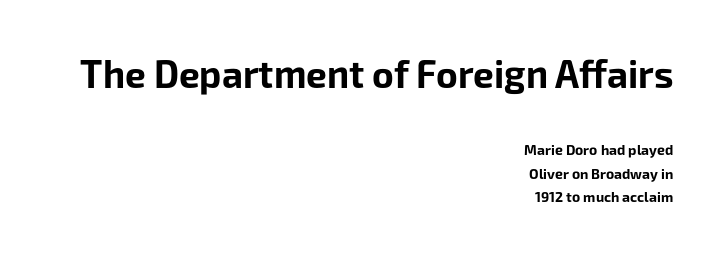
{"serif": "no", "italic": "no", "bold": "yes", "weight": "bold", "width": "normal", "stroke_contrast": "low", "x_height": "medium", "monospaced": "no", "underline": "no", "align": "right", "line_spacing": "normal", "line_spacing_ratio": 1.67, "letter_spacing": "normal", "letter_spacing_em": 0.0, "larger_block": "first", "size_ratio": 2.64, "glyph_px": 37}
